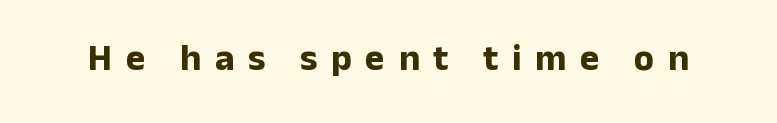
Q: Is the text bold? A: Yes.
Q: Is the text italic (slanted)? A: No, it is upright.
Q: Is the typeface a serif or a sans-serif typeface? A: Sans-serif.
Q: Is the text underlined? A: No.
Q: Is the spacing between letters normal or unusually wide? A: Unusually wide.
Q: Width (condensed, normal, or wide)? A: Normal.
Q: Stroke contrast? A: Low.
Q: x-height? A: Medium.
Q: Monospaced? A: No.
